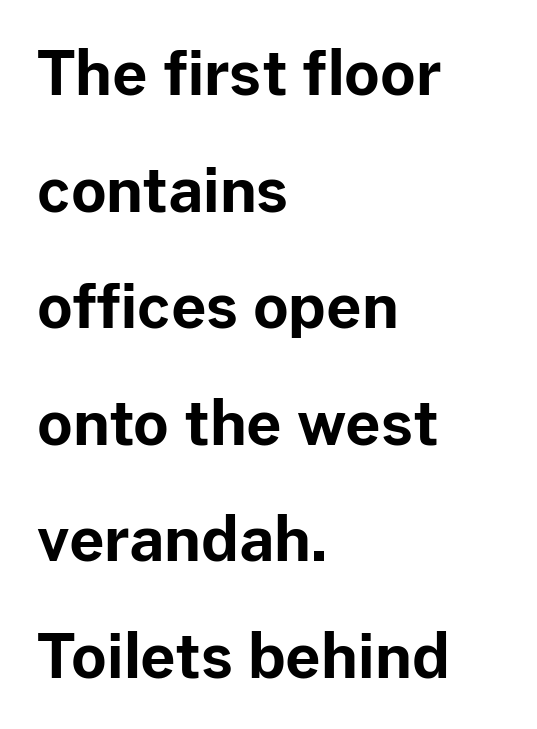
{"serif": "no", "italic": "no", "bold": "yes", "weight": "bold", "width": "normal", "stroke_contrast": "low", "x_height": "medium", "monospaced": "no", "underline": "no", "align": "left", "line_spacing": "loose", "line_spacing_ratio": 1.91, "letter_spacing": "normal", "letter_spacing_em": 0.0, "glyph_px": 61}
